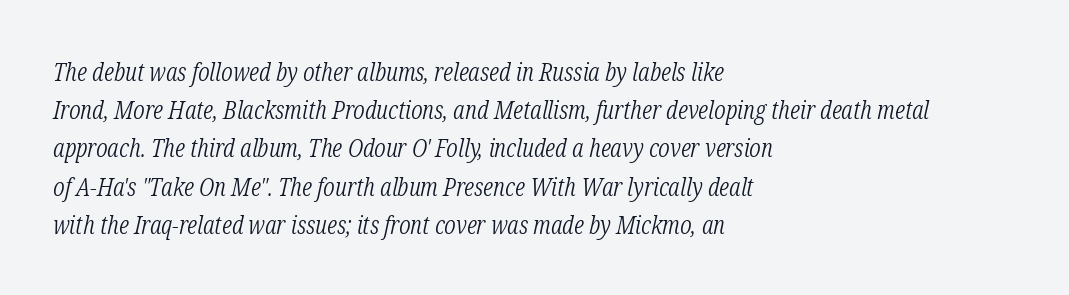
{"italic": "yes", "lean": "right", "slant_degrees": 12, "bold": "no", "underline": "no", "align": "left", "line_spacing": "normal", "line_spacing_ratio": 1.47, "letter_spacing": "normal", "letter_spacing_em": 0.0, "glyph_px": 26}
